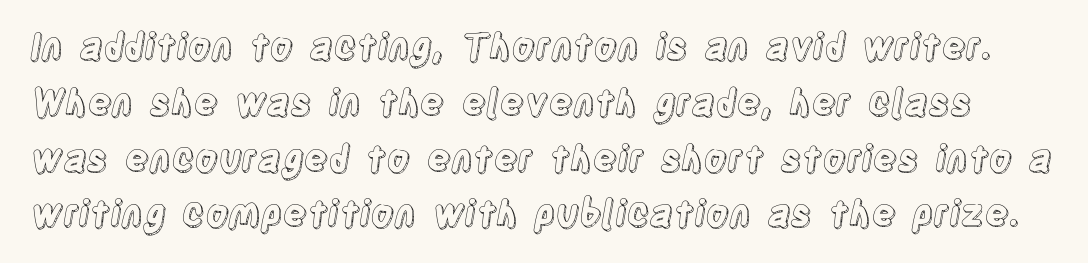
The image shows 36 px condensed type; set normal line spacing (1.55x), normal letter spacing, not underlined; a large x-height.
